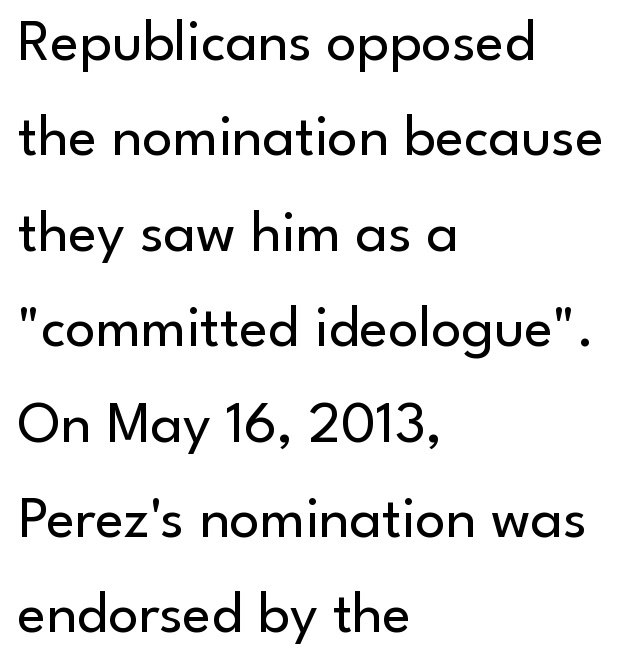
Q: Is the text bold? A: No.
Q: Is the text italic (slanted)? A: No, it is upright.
Q: Is the typeface a serif or a sans-serif typeface? A: Sans-serif.
Q: Is the text underlined? A: No.
Q: How is the paragraph aligned? A: Left-aligned.
Q: Is the spacing between letters normal or unusually wide? A: Normal.
Q: Is the spacing between lines tight, normal or loose? A: Normal.
Q: Width (condensed, normal, or wide)? A: Normal.
Q: Stroke contrast? A: Low.
Q: x-height? A: Small.
Q: Monospaced? A: No.
